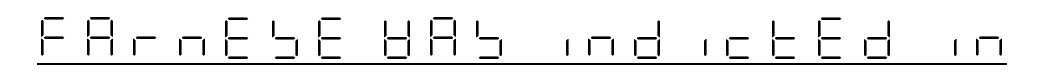
{"serif": "no", "italic": "no", "bold": "no", "weight": "light", "width": "condensed", "stroke_contrast": "low", "x_height": "large", "underline": "yes", "letter_spacing": "wide", "letter_spacing_em": 0.28, "glyph_px": 42}
